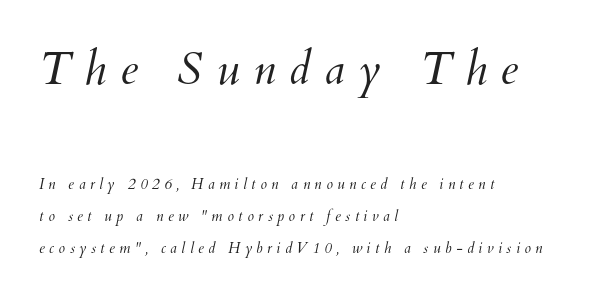
Is the type heavy? It reads as light-to-regular instead. Nobody drew a line under any word here. This rendering widens character spacing well past its baseline value. A typesetter would call this leading open, well beyond the default.
